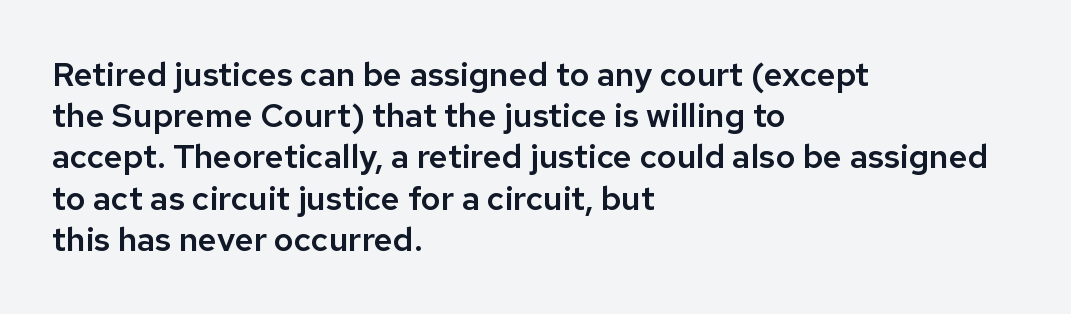
The image shows 33 px sans-serif type, upright; set left-aligned, normal line spacing (1.25x), normal letter spacing, not underlined; low stroke contrast and a medium x-height.
